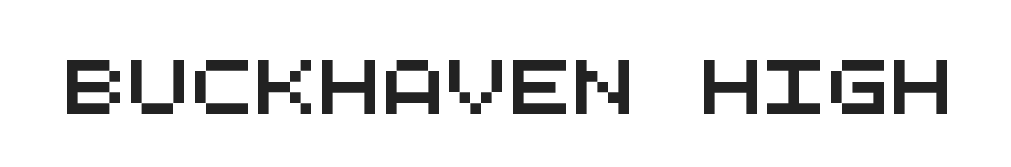
{"serif": "no", "width": "wide", "stroke_contrast": "medium", "x_height": "large", "monospaced": "yes", "underline": "no", "letter_spacing": "normal", "letter_spacing_em": 0.0, "glyph_px": 53}
